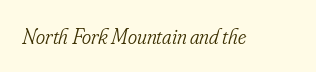
Q: Is the text bold? A: No.
Q: Is the text italic (slanted)? A: Yes, it leans right by about 16 degrees.
Q: Is the text underlined? A: No.
Q: Is the spacing between letters normal or unusually wide? A: Normal.
